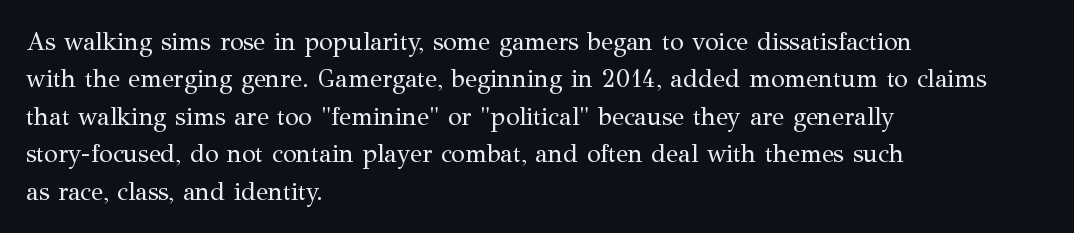
{"italic": "no", "bold": "no", "underline": "no", "align": "left", "line_spacing": "normal", "line_spacing_ratio": 1.5, "letter_spacing": "normal", "letter_spacing_em": 0.0, "glyph_px": 25}
